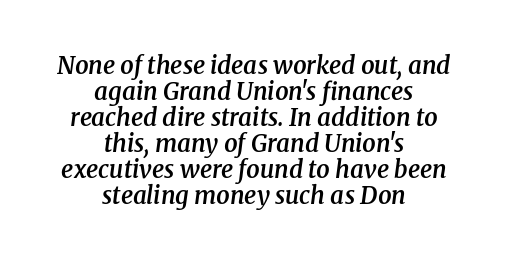
Default kerning and tracking; the words read as compact shapes. Style check: oblique. This is the in-between weight designers call semibold or demi. The passage is arranged like a title page — every line centered.
